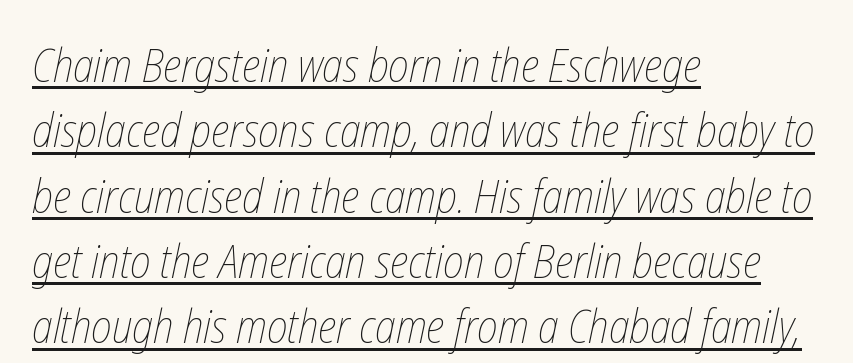
The image shows 46 px thin, condensed type; set left-aligned, normal line spacing (1.42x), normal letter spacing, underlined; low stroke contrast and a medium x-height.
